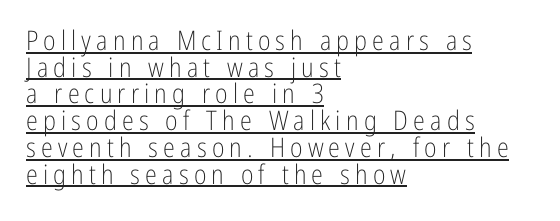
{"italic": "no", "bold": "no", "underline": "yes", "align": "left", "line_spacing": "tight", "line_spacing_ratio": 0.99, "glyph_px": 27}
